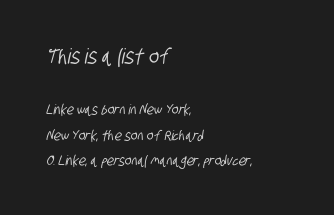
The face used here appears at its bigger size in the upper chunk. Short note: letters normally spaced. The rendering anchors every line to the left-hand side. Lines of text with bare space underneath.
